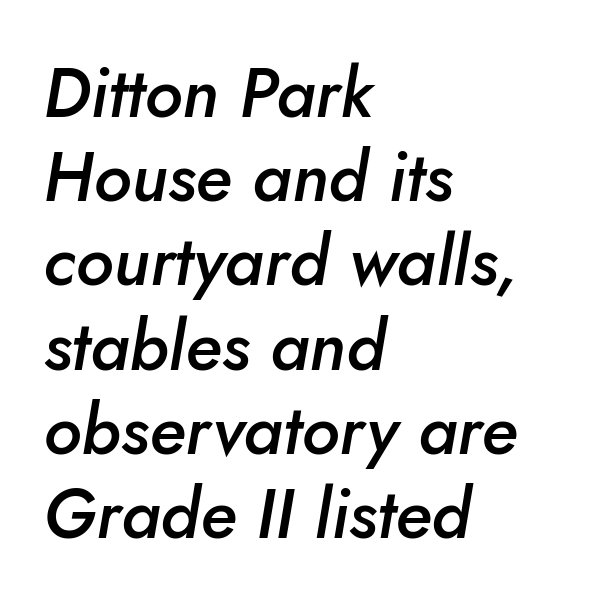
A clean baseline with only descenders dipping below it. Typesetter's note: demi weight, one step under bold. These lines keep a tight, regular rhythm from letter to letter. Compared with a centered layout, this one pins lines to the left instead. Slanted lettering throughout. Here the designer chose a conventional face with non-uniform glyph widths.
